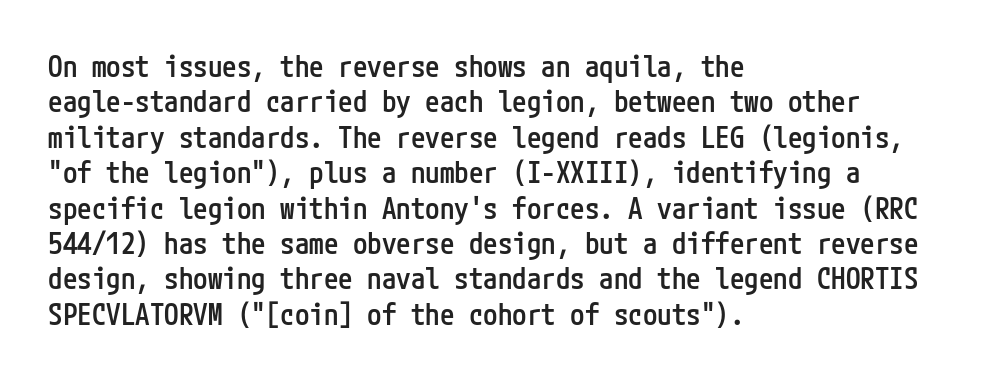
The image shows 29 px semibold, condensed sans-serif type, upright; set left-aligned, line spacing 1.22x, normal letter spacing, not underlined; low stroke contrast and a medium x-height.
